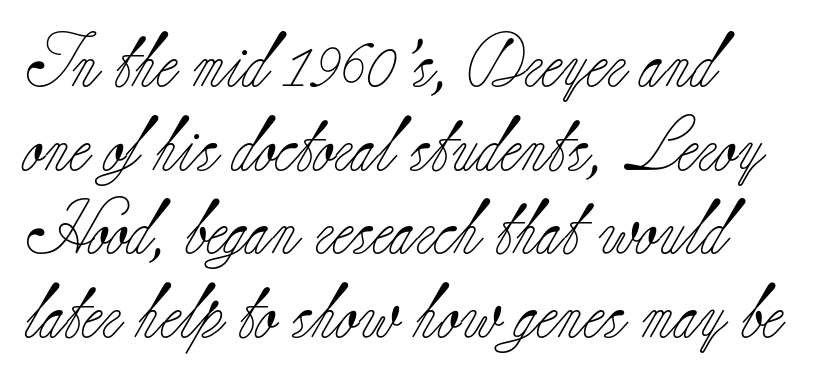
{"serif": "yes", "bold": "no", "weight": "light", "width": "normal", "stroke_contrast": "low", "x_height": "small", "monospaced": "no", "underline": "no", "align": "left", "line_spacing": "normal", "line_spacing_ratio": 1.55, "letter_spacing": "normal", "letter_spacing_em": 0.0, "glyph_px": 54}
